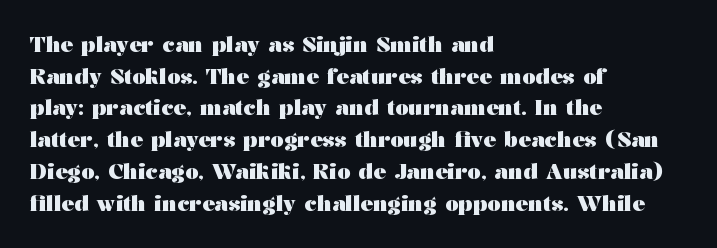
Q: Is the text bold? A: Yes.
Q: Is the text italic (slanted)? A: No, it is upright.
Q: Is the text underlined? A: No.
Q: How is the paragraph aligned? A: Left-aligned.
Q: Is the spacing between letters normal or unusually wide? A: Normal.
Q: Is the spacing between lines tight, normal or loose? A: Normal.
